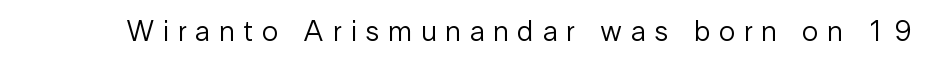
The image shows 29 px regular-weight sans-serif type, upright; set unusually wide letter spacing (+0.31 em), not underlined; low stroke contrast and a medium x-height.
